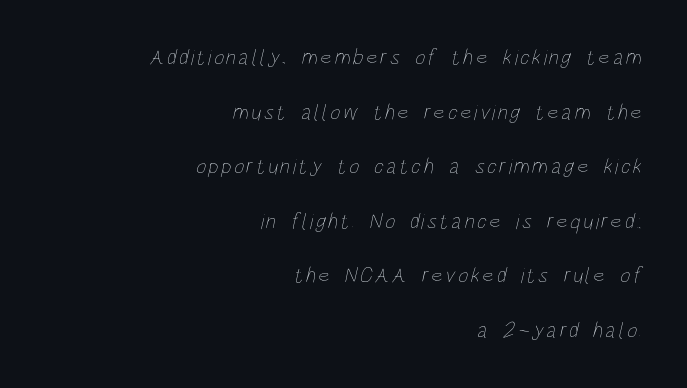
Vertical stems look standard width or narrower in stroke. The paragraph has a hard right edge and a soft left edge. Descenders are the only things crossing below the line. Whoever set this chose breathing room over compactness in the vertical rhythm.
